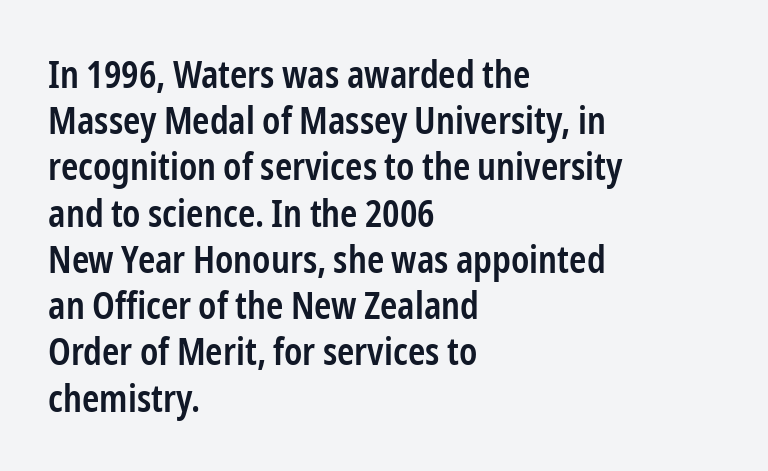
{"serif": "no", "italic": "no", "bold": "semi", "weight": "semibold", "width": "condensed", "stroke_contrast": "low", "x_height": "medium", "monospaced": "no", "underline": "no", "align": "left", "line_spacing": "normal", "line_spacing_ratio": 1.25, "letter_spacing": "normal", "letter_spacing_em": 0.0, "glyph_px": 37}
